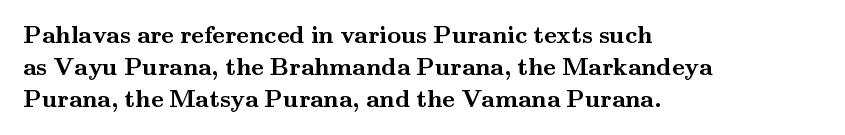
{"italic": "no", "bold": "yes", "underline": "no", "align": "left", "line_spacing": "normal", "line_spacing_ratio": 1.33, "letter_spacing": "normal", "letter_spacing_em": 0.0, "glyph_px": 24}
